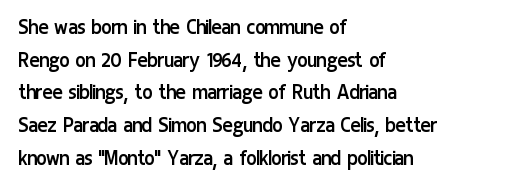
The image shows 24 px text type, upright; set left-aligned, normal line spacing (1.36x), normal letter spacing, not underlined.
